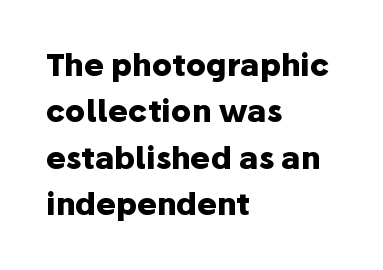
Q: Is the text bold? A: Yes.
Q: Is the text italic (slanted)? A: No, it is upright.
Q: Is the typeface a serif or a sans-serif typeface? A: Sans-serif.
Q: Is the text underlined? A: No.
Q: How is the paragraph aligned? A: Left-aligned.
Q: Is the spacing between letters normal or unusually wide? A: Normal.
Q: Is the spacing between lines tight, normal or loose? A: Normal.
Q: Width (condensed, normal, or wide)? A: Normal.
Q: Stroke contrast? A: Low.
Q: x-height? A: Medium.
Q: Monospaced? A: No.
